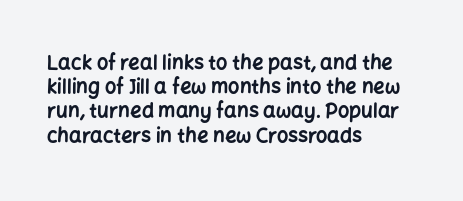
The image shows 20 px bold type, upright; set left-aligned, line spacing 1.21x, normal letter spacing, not underlined.
